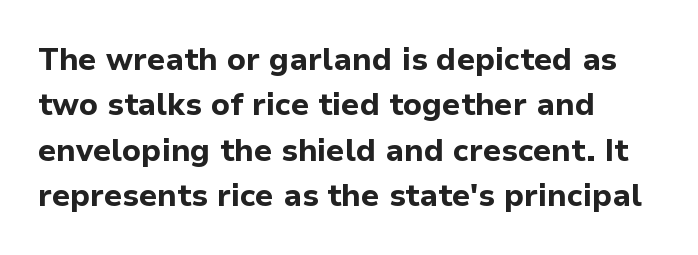
{"serif": "no", "italic": "no", "bold": "yes", "weight": "bold", "width": "normal", "stroke_contrast": "low", "x_height": "medium", "monospaced": "no", "underline": "no", "align": "left", "line_spacing": "normal", "line_spacing_ratio": 1.46, "letter_spacing": "normal", "letter_spacing_em": 0.0, "glyph_px": 31}
